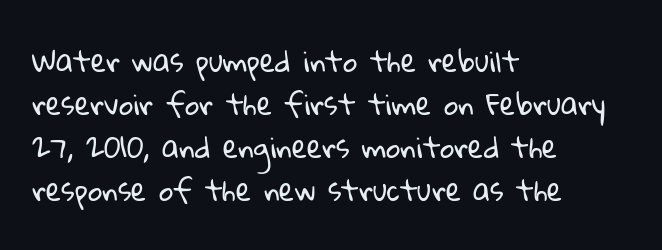
Q: Is the text bold? A: No.
Q: Is the typeface a serif or a sans-serif typeface? A: Sans-serif.
Q: Is the text underlined? A: No.
Q: How is the paragraph aligned? A: Left-aligned.
Q: Is the spacing between letters normal or unusually wide? A: Normal.
Q: Is the spacing between lines tight, normal or loose? A: Normal.
Q: Width (condensed, normal, or wide)? A: Normal.
Q: Stroke contrast? A: Low.
Q: x-height? A: Medium.
Q: Monospaced? A: No.
